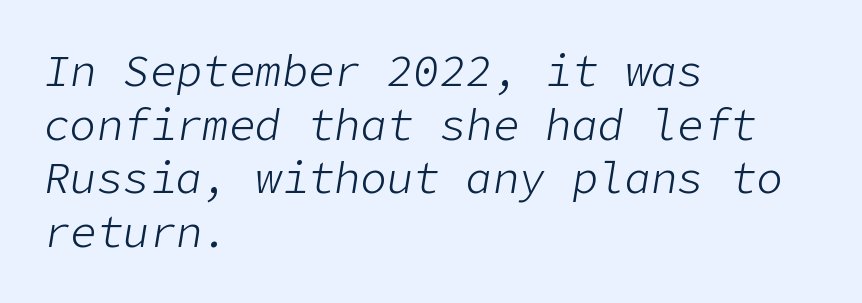
The image shows 44 px light type, italic (leaning right); set left-aligned, line spacing 1.22x, normal letter spacing, not underlined; low stroke contrast and a medium x-height.
